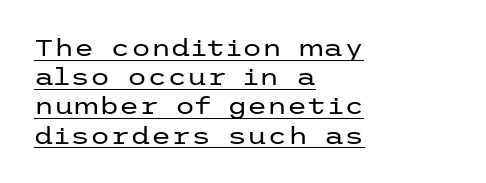
Q: Is the text bold? A: No.
Q: Is the text italic (slanted)? A: No, it is upright.
Q: Is the text underlined? A: Yes.
Q: How is the paragraph aligned? A: Left-aligned.
Q: Is the spacing between letters normal or unusually wide? A: Normal.
Q: Is the spacing between lines tight, normal or loose? A: Normal.
